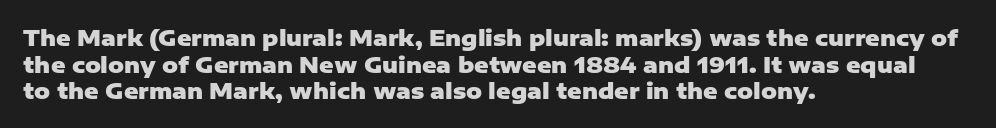
The image shows 22 px bold type, upright; set left-aligned, line spacing 1.21x, normal letter spacing, not underlined.
